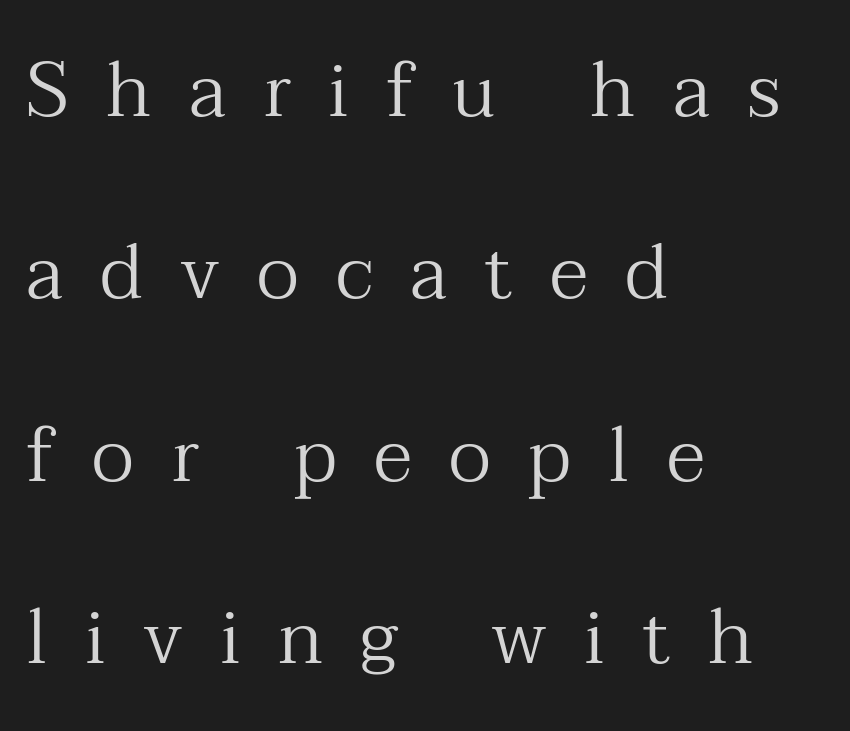
The image shows 76 px regular-weight serif type, upright; set left-aligned, loose line spacing (2.4x), unusually wide letter spacing (+0.49 em), not underlined; medium stroke contrast and a medium x-height.
